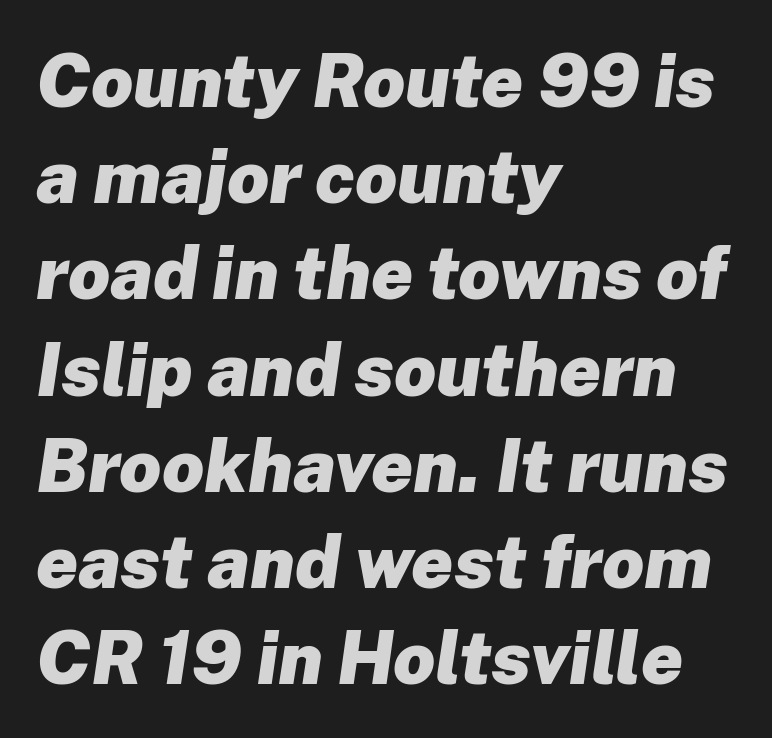
{"italic": "yes", "lean": "right", "slant_degrees": 8, "bold": "yes", "weight": "heavy", "width": "normal", "stroke_contrast": "low", "x_height": "medium", "monospaced": "no", "underline": "no", "align": "left", "line_spacing": "normal", "line_spacing_ratio": 1.3, "letter_spacing": "normal", "letter_spacing_em": 0.0, "glyph_px": 74}
